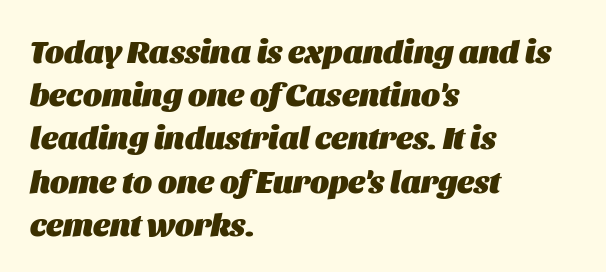
The lines in this sample share a left origin and differ only in where they stop. The letters advance in unequal steps, a hallmark of proportional type. Tracking here is standard; glyphs follow each other at the usual distance. The block of text has a typical density, with ordinary space between rows. These lines were composed using italics. Every letter is thick-stroked: bold, no question.
